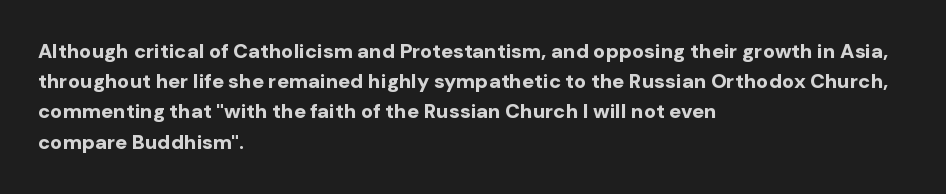
Q: Is the text bold? A: Yes.
Q: Is the text italic (slanted)? A: No, it is upright.
Q: Is the text underlined? A: No.
Q: How is the paragraph aligned? A: Left-aligned.
Q: Is the spacing between letters normal or unusually wide? A: Normal.
Q: Is the spacing between lines tight, normal or loose? A: Normal.
